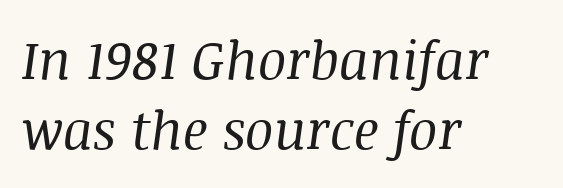
The image shows 53 px regular-weight serif type, italic (leaning right); set left-aligned, normal line spacing (1.33x), normal letter spacing, not underlined; medium stroke contrast and a large x-height.
